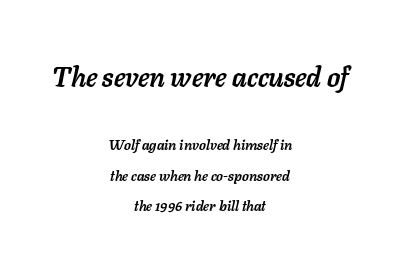
Q: Is the text bold? A: Yes.
Q: Is the text italic (slanted)? A: Yes, it leans right by about 11 degrees.
Q: Is the text underlined? A: No.
Q: How is the paragraph aligned? A: Centered.
Q: Is the spacing between letters normal or unusually wide? A: Normal.
Q: Is the spacing between lines tight, normal or loose? A: Loose.
Q: Which block of text is set in a larger size, the first (top) or the second (bottom)? A: The first (top) one.
